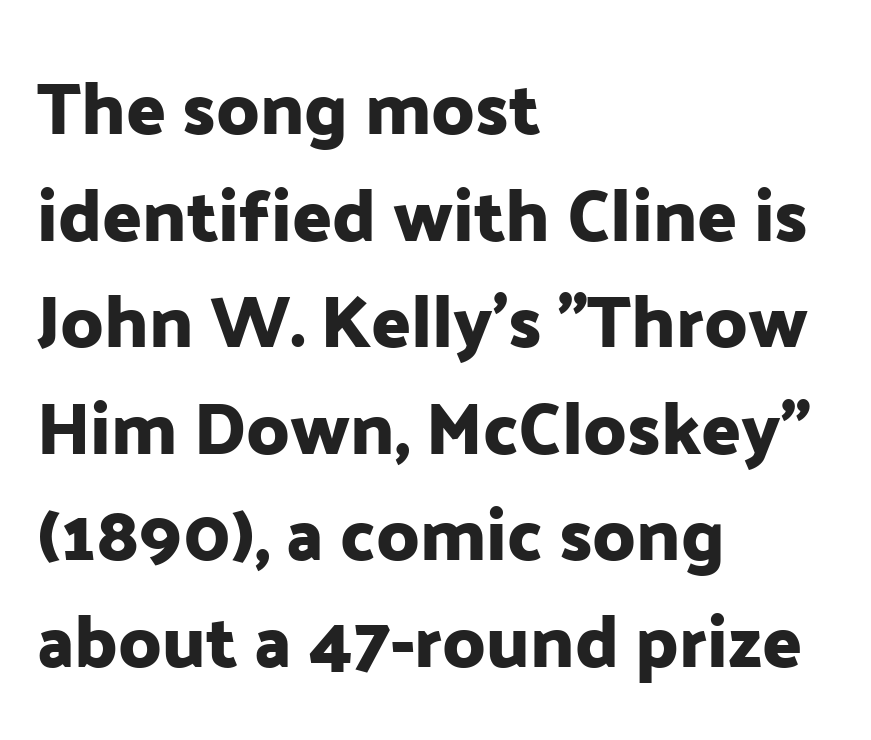
The image shows 73 px sans-serif type, upright; set left-aligned, normal line spacing (1.46x), normal letter spacing, not underlined; low stroke contrast and a medium x-height.
